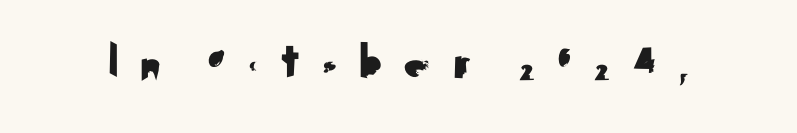
The image shows 54 px sans-serif type, upright; set unusually wide letter spacing (+0.36 em), not underlined; medium stroke contrast and a small x-height.
